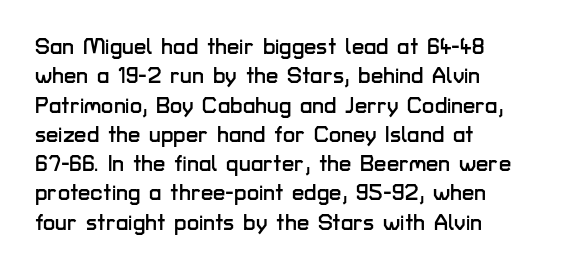
Glyph-to-glyph distance matches everyday printed text. If you drew a ruler down the left edge, every line would touch it. The letters stand upright; this is a roman face. No word sits above an underline. The line-height multiplier appears to be the usual default.
